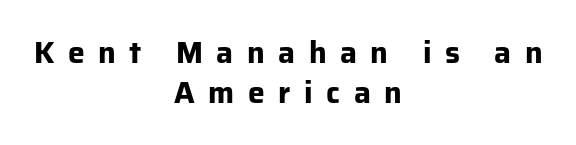
Q: Is the text bold? A: Yes.
Q: Is the text italic (slanted)? A: No, it is upright.
Q: Is the typeface a serif or a sans-serif typeface? A: Sans-serif.
Q: Is the text underlined? A: No.
Q: How is the paragraph aligned? A: Centered.
Q: Is the spacing between letters normal or unusually wide? A: Unusually wide.
Q: Is the spacing between lines tight, normal or loose? A: Normal.
Q: Width (condensed, normal, or wide)? A: Normal.
Q: Stroke contrast? A: Low.
Q: x-height? A: Medium.
Q: Monospaced? A: No.
